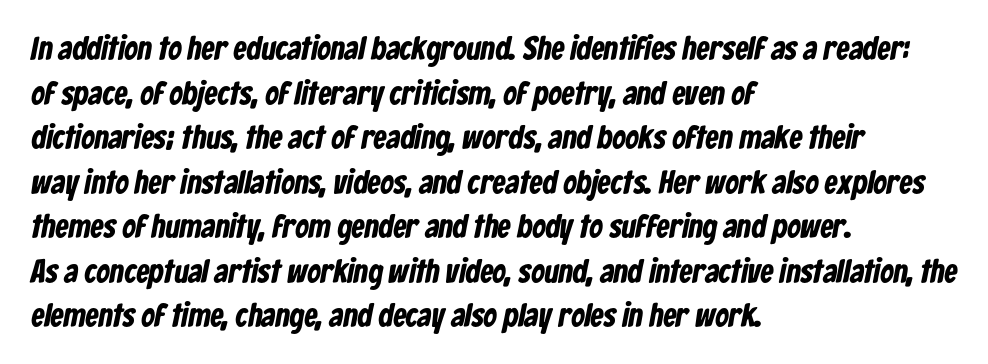
The image shows 33 px bold, condensed sans-serif type; set left-aligned, normal line spacing (1.35x), normal letter spacing, not underlined; low stroke contrast and a medium x-height.
